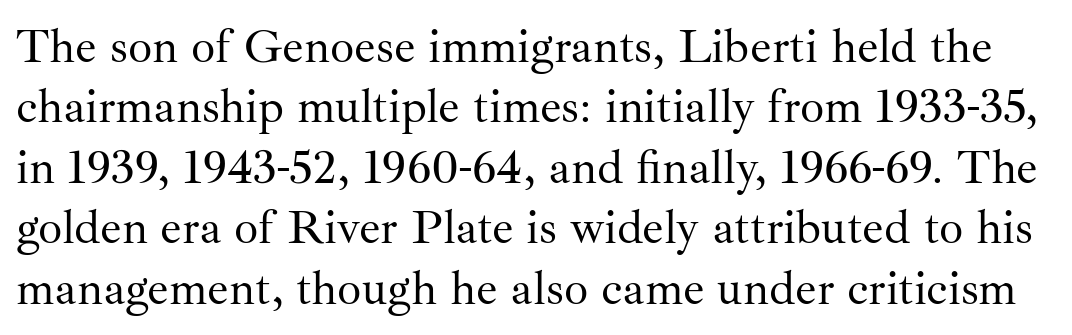
Q: Is the text bold? A: No.
Q: Is the text italic (slanted)? A: No, it is upright.
Q: Is the typeface a serif or a sans-serif typeface? A: Serif.
Q: Is the text underlined? A: No.
Q: Is the spacing between letters normal or unusually wide? A: Normal.
Q: Is the spacing between lines tight, normal or loose? A: Normal.
Q: Width (condensed, normal, or wide)? A: Normal.
Q: Stroke contrast? A: Medium.
Q: x-height? A: Small.
Q: Monospaced? A: No.
